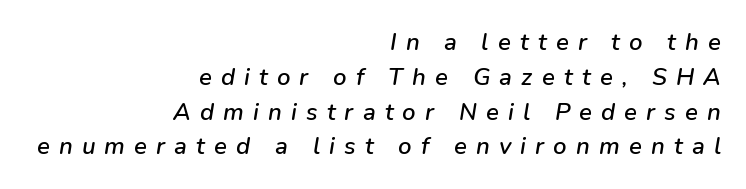
{"italic": "yes", "lean": "right", "slant_degrees": 9, "underline": "no", "align": "right", "line_spacing": "normal", "line_spacing_ratio": 1.45, "letter_spacing": "wide", "letter_spacing_em": 0.38, "glyph_px": 24}
